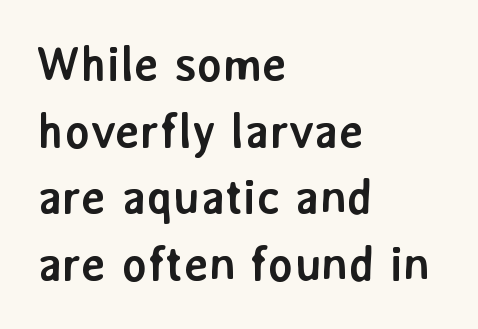
The image shows 48 px semibold sans-serif type, upright; set left-aligned, normal line spacing (1.39x), normal letter spacing, not underlined; low stroke contrast and a medium x-height.
